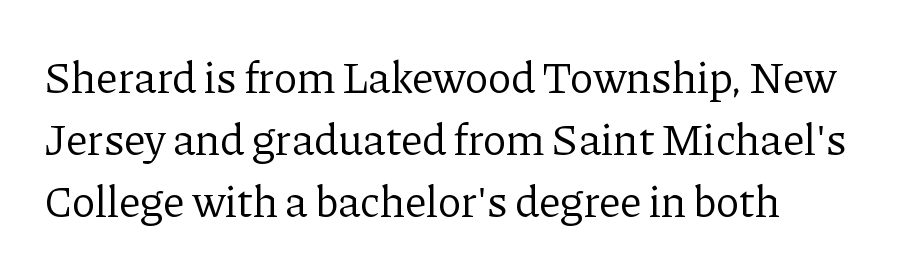
Q: Is the text bold? A: No.
Q: Is the text italic (slanted)? A: No, it is upright.
Q: Is the typeface a serif or a sans-serif typeface? A: Serif.
Q: Is the text underlined? A: No.
Q: How is the paragraph aligned? A: Left-aligned.
Q: Is the spacing between letters normal or unusually wide? A: Normal.
Q: Is the spacing between lines tight, normal or loose? A: Normal.
Q: Width (condensed, normal, or wide)? A: Normal.
Q: Stroke contrast? A: Low.
Q: x-height? A: Medium.
Q: Monospaced? A: No.
